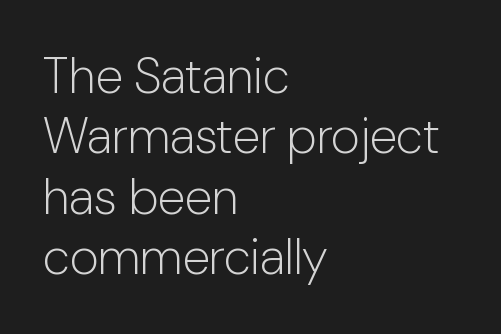
{"serif": "no", "italic": "no", "bold": "no", "weight": "light", "width": "normal", "stroke_contrast": "low", "x_height": "medium", "monospaced": "no", "underline": "no", "align": "left", "line_spacing_ratio": 1.21, "letter_spacing": "normal", "letter_spacing_em": 0.0, "glyph_px": 50}
